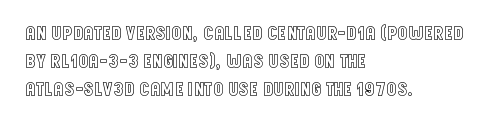
{"italic": "no", "underline": "no", "align": "left", "line_spacing": "normal", "line_spacing_ratio": 1.4, "letter_spacing": "normal", "letter_spacing_em": 0.0, "glyph_px": 20}
